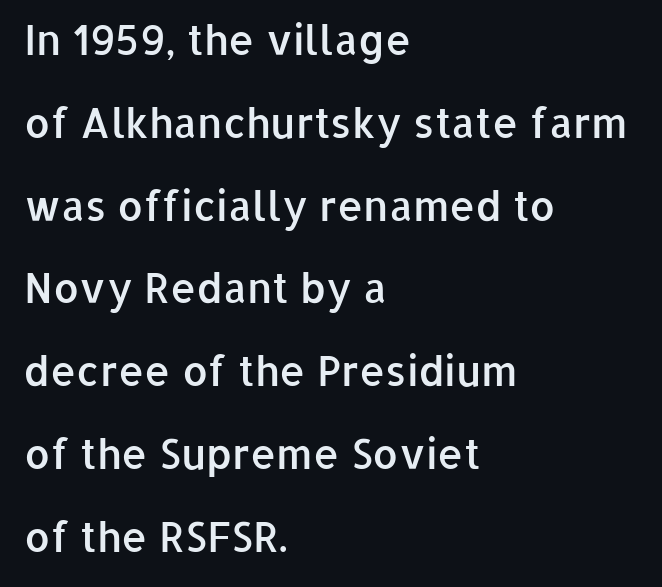
{"serif": "no", "italic": "no", "bold": "semi", "weight": "semibold", "width": "normal", "stroke_contrast": "low", "x_height": "medium", "monospaced": "no", "underline": "no", "align": "left", "line_spacing": "loose", "line_spacing_ratio": 2.02, "letter_spacing": "normal", "letter_spacing_em": 0.0, "glyph_px": 41}
